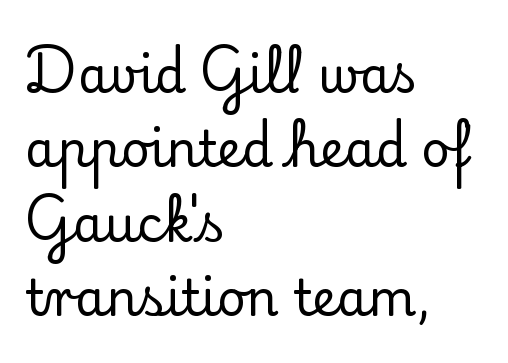
Q: Is the text italic (slanted)? A: No, it is upright.
Q: Is the typeface a serif or a sans-serif typeface? A: Serif.
Q: Is the text underlined? A: No.
Q: How is the paragraph aligned? A: Left-aligned.
Q: Is the spacing between letters normal or unusually wide? A: Normal.
Q: Is the spacing between lines tight, normal or loose? A: Normal.
Q: Width (condensed, normal, or wide)? A: Normal.
Q: Stroke contrast? A: Low.
Q: x-height? A: Small.
Q: Monospaced? A: No.
